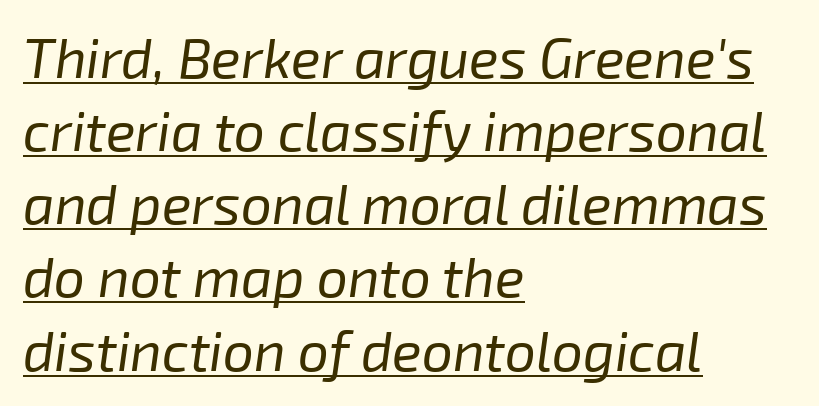
Q: Is the text bold? A: No.
Q: Is the text italic (slanted)? A: Yes, it leans right by about 8 degrees.
Q: Is the text underlined? A: Yes.
Q: How is the paragraph aligned? A: Left-aligned.
Q: Is the spacing between letters normal or unusually wide? A: Normal.
Q: Is the spacing between lines tight, normal or loose? A: Normal.
Q: Width (condensed, normal, or wide)? A: Normal.
Q: Stroke contrast? A: Low.
Q: x-height? A: Medium.
Q: Monospaced? A: No.
